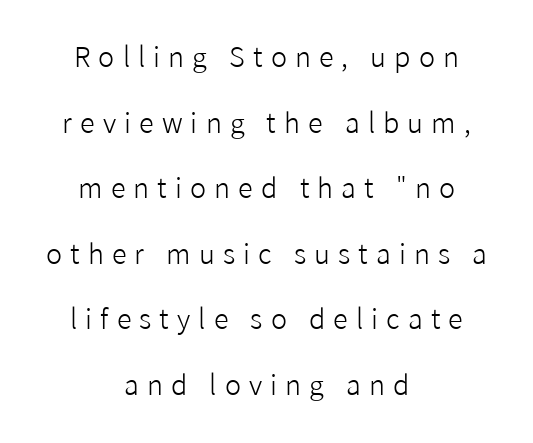
The lettering stays uniformly vertical, giving the passage a roman look. On a weight scale, this lands at 450 or below. Summary of vertical rhythm: relaxed, with wide interline spacing. Every row of glyphs is offset so its center matches the block's center. The space beneath each line is pristine and unruled.
